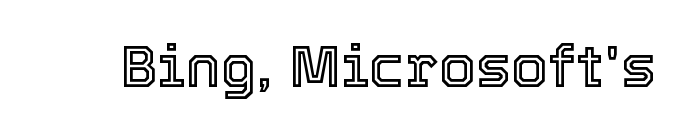
Varying glyph widths throughout — classic text-font behaviour. Tall strokes in this sample are plumb rather than angled. The strip under each line holds only bare page. Caption: standard tracking, unaltered.
